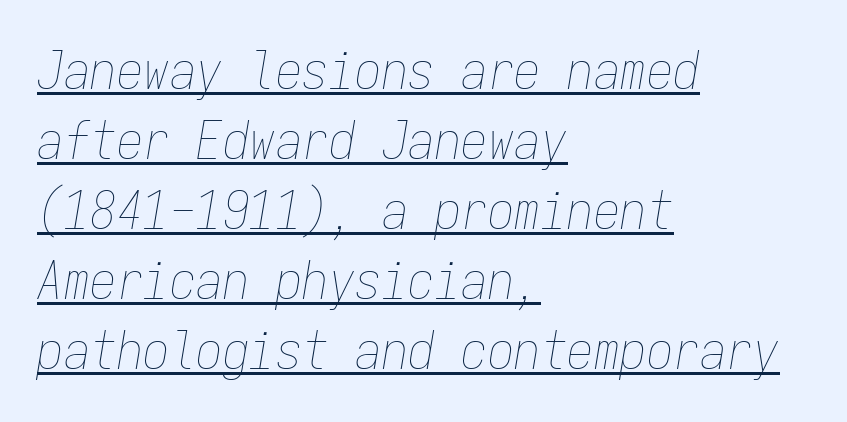
Q: Is the text bold? A: No.
Q: Is the text italic (slanted)? A: Yes, it leans right by about 9 degrees.
Q: Is the text underlined? A: Yes.
Q: How is the paragraph aligned? A: Left-aligned.
Q: Is the spacing between letters normal or unusually wide? A: Normal.
Q: Is the spacing between lines tight, normal or loose? A: Normal.
Q: Width (condensed, normal, or wide)? A: Condensed.
Q: Stroke contrast? A: Low.
Q: x-height? A: Medium.
Q: Monospaced? A: Yes.
